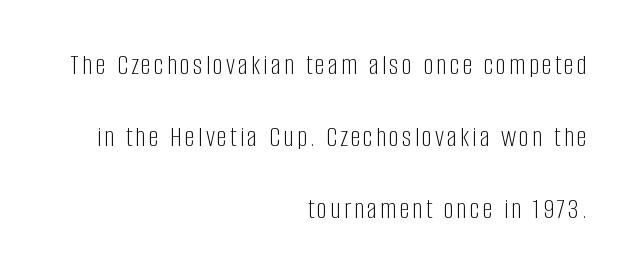
The image shows 29 px light, condensed sans-serif type, upright; set right-aligned, loose line spacing (2.49x), not underlined; low stroke contrast and a large x-height.
